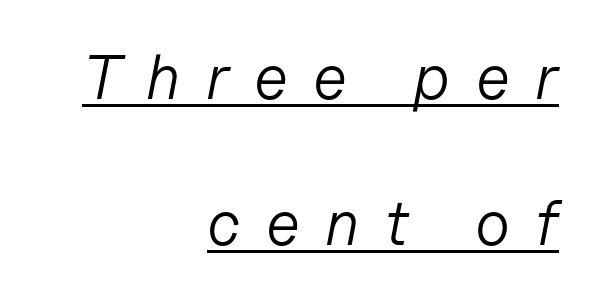
Widely set lines give the paragraph a tall, airy silhouette. These lines are set flush right with a ragged left edge. Italic: yes, the glyphs are oblique. Words appear elongated and porous because spacing is wide.
